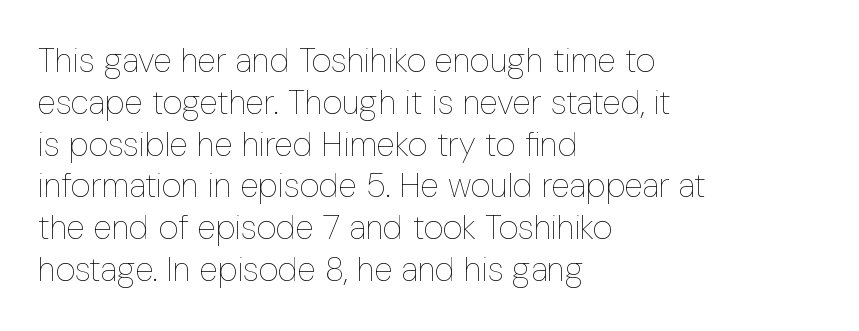
{"italic": "no", "bold": "no", "weight": "thin", "width": "condensed", "stroke_contrast": "low", "x_height": "medium", "monospaced": "no", "underline": "no", "align": "left", "line_spacing_ratio": 1.23, "letter_spacing": "normal", "letter_spacing_em": 0.0, "glyph_px": 34}
